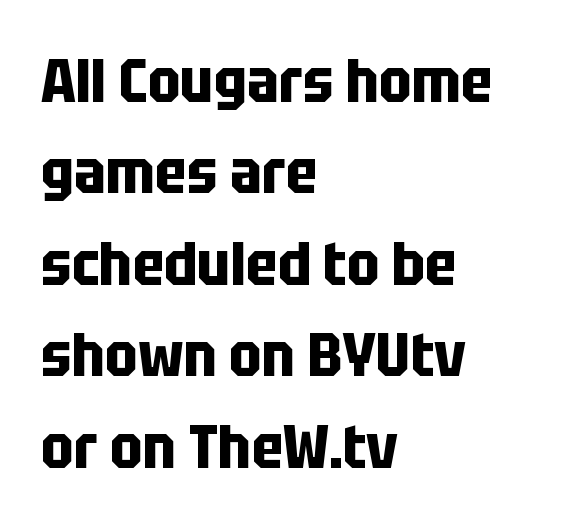
Tall strokes in this sample are plumb rather than angled. Each glyph is drawn with heavy, bold strokes. Is the block centered? No — it sits flush against the left margin. Type style note: lacks serifs. Compared with typical body copy, the letter spacing here is the same.
